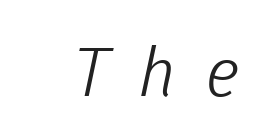
Someone cranked the tracking dial way up on this one. These lines are rendered in a variable-pitch font. Does the type have serifs? No, each stem ends abruptly. The cut favours lightness, reaching ordinary text weight at its darkest. A bare baseline throughout the passage.
